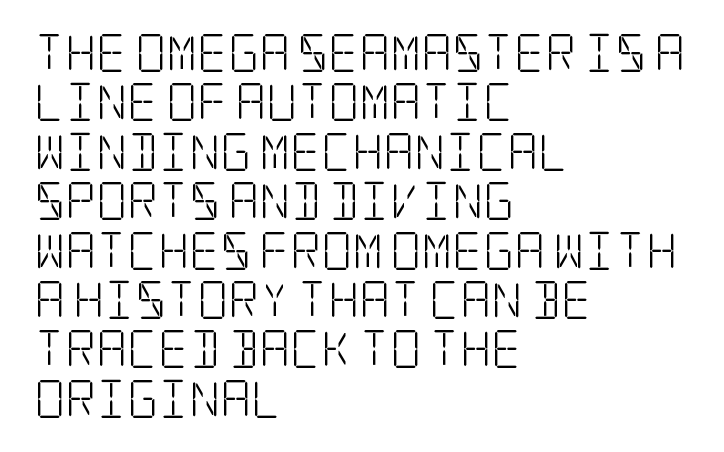
{"serif": "yes", "italic": "no", "bold": "no", "weight": "light", "width": "condensed", "stroke_contrast": "low", "x_height": "large", "underline": "no", "align": "left", "line_spacing": "normal", "line_spacing_ratio": 1.3, "letter_spacing": "normal", "letter_spacing_em": 0.0, "glyph_px": 38}
